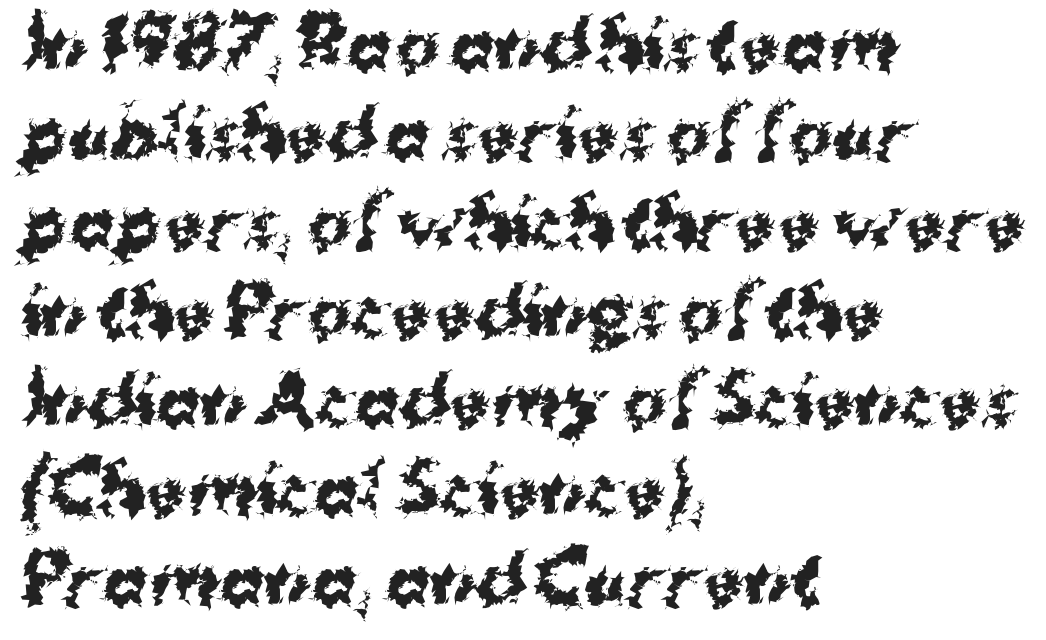
A clean baseline with only descenders dipping below it. Is this a sans? Yes — the strokes have no serifs. Which margin do the lines hug? The left one — the right edge is uneven.
